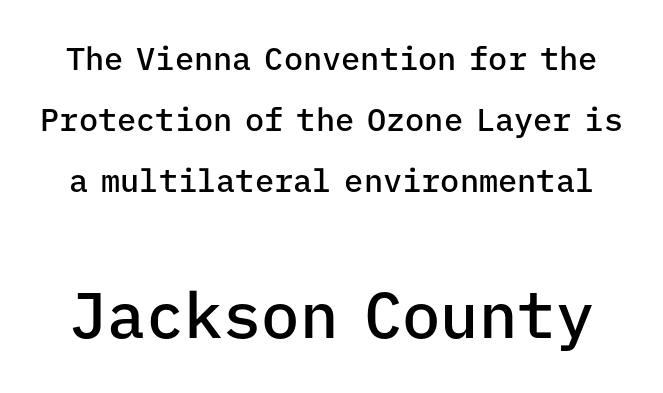
Letterform terminals end flat and unadorned throughout the passage. Bigger letters appear in the bottom chunk; the top chunk is reduced. A typesetter would call this monospace, since all characters share one set width. Notice the wide empty band between every row — that's loose leading. Nope, not italic — everything's standing straight.
